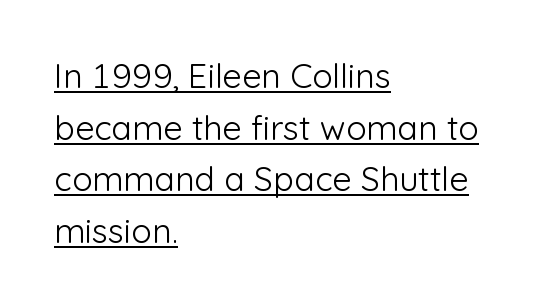
Q: Is the text bold? A: No.
Q: Is the text italic (slanted)? A: No, it is upright.
Q: Is the typeface a serif or a sans-serif typeface? A: Sans-serif.
Q: Is the text underlined? A: Yes.
Q: How is the paragraph aligned? A: Left-aligned.
Q: Is the spacing between letters normal or unusually wide? A: Normal.
Q: Is the spacing between lines tight, normal or loose? A: Normal.
Q: Width (condensed, normal, or wide)? A: Normal.
Q: Stroke contrast? A: Low.
Q: x-height? A: Medium.
Q: Monospaced? A: No.
